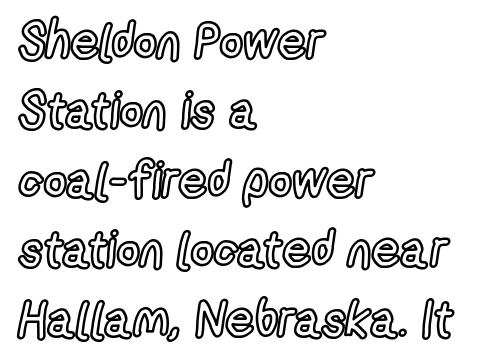
The image shows 50 px condensed type; set left-aligned, normal line spacing (1.39x), normal letter spacing, not underlined; a medium x-height.
